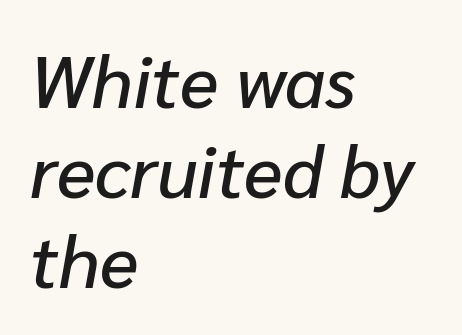
The image shows 73 px text type, italic (leaning right); set left-aligned, line spacing 1.23x, normal letter spacing, not underlined; low stroke contrast and a medium x-height.
